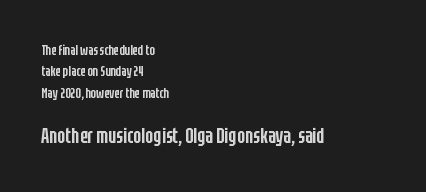
{"italic": "no", "bold": "semi", "underline": "no", "align": "left", "line_spacing": "normal", "line_spacing_ratio": 1.53, "letter_spacing": "normal", "letter_spacing_em": 0.0, "larger_block": "second", "size_ratio": 1.5, "glyph_px": 21}
